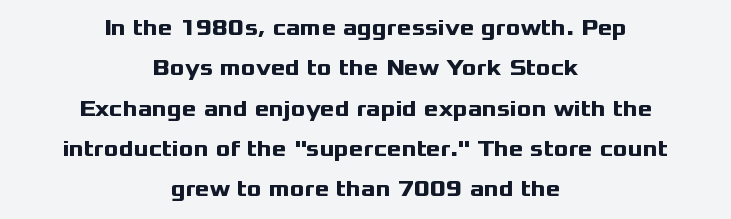
Ascenders rise straight up at ninety degrees. Plenty of ink on the page — the face is bold. In CSS terms this would be text-align: center. Unmarked baselines from the first word to the last. Students, note that the glyphs here touch the page at normal intervals.
